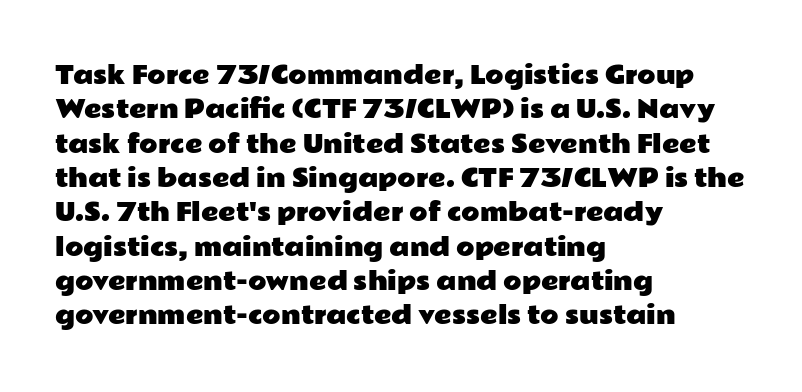
The rows are spaced the way most documents space them. Italic: no, the glyphs are upright roman. Reading down the block, your eye returns to a fixed left position each line. The words here are not underlined. Nothing unusual about the tracking: characters are spaced as the font intends.
